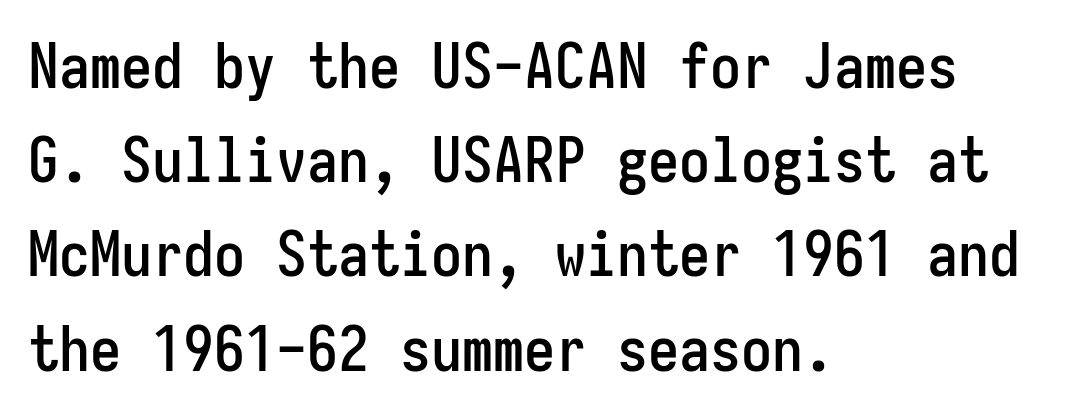
{"serif": "no", "italic": "no", "width": "condensed", "stroke_contrast": "low", "x_height": "medium", "monospaced": "yes", "underline": "no", "align": "left", "line_spacing": "normal", "line_spacing_ratio": 1.52, "letter_spacing": "normal", "letter_spacing_em": 0.0, "glyph_px": 62}
